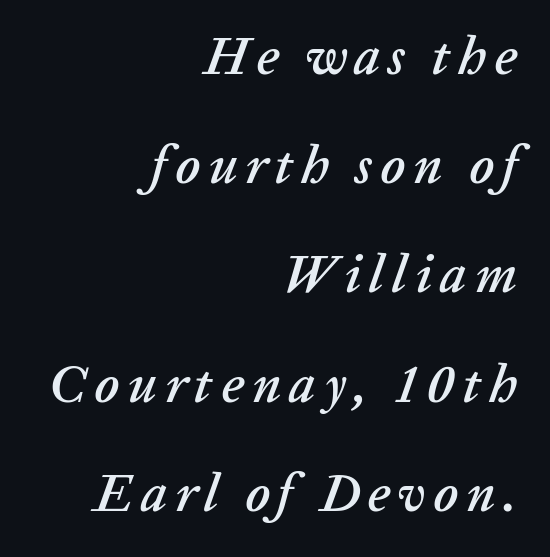
The image shows 53 px text type, italic (leaning right); set right-aligned, loose line spacing (2.06x), not underlined; low stroke contrast and a medium x-height.
